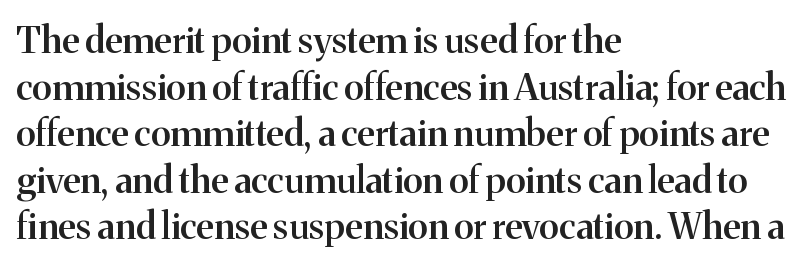
Teacher's note: observe the even left margin — that is flush-left alignment. Does the leading feel generous? No, just average. The rendering shows small feet on the letterforms — a serif design. You can tell it's not italic because the verticals are truly vertical.
